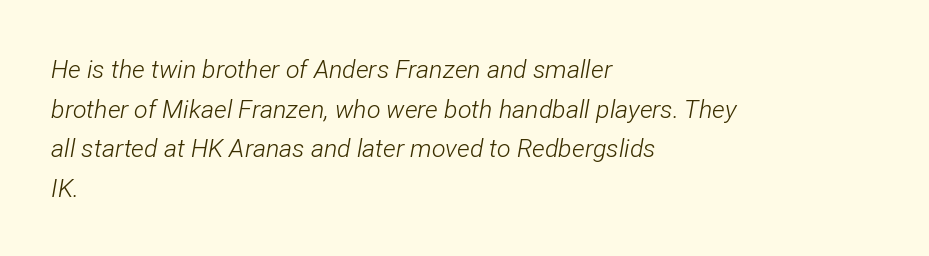
{"italic": "yes", "lean": "right", "slant_degrees": 12, "bold": "no", "underline": "no", "align": "left", "line_spacing": "normal", "line_spacing_ratio": 1.59, "letter_spacing": "normal", "letter_spacing_em": 0.0, "glyph_px": 25}
